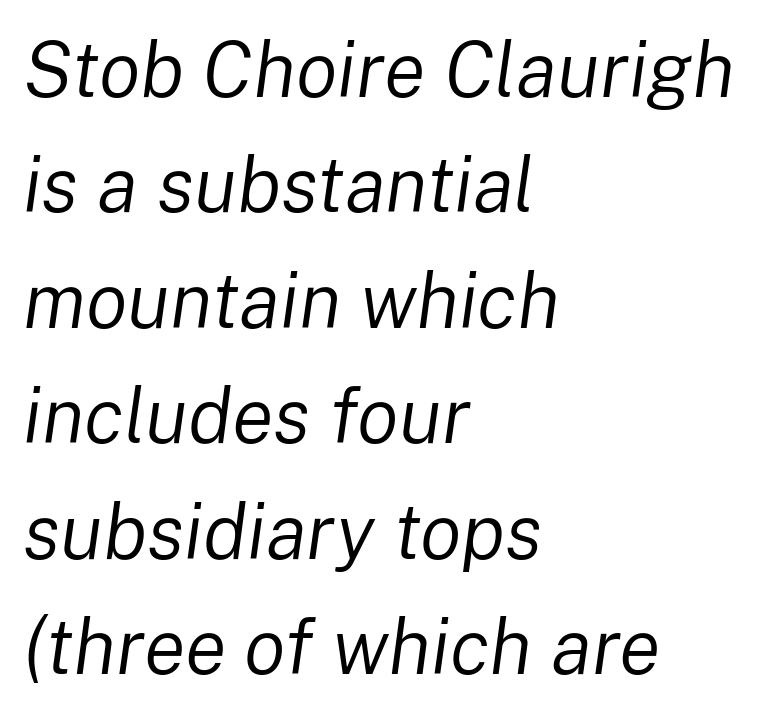
{"italic": "yes", "lean": "right", "slant_degrees": 8, "bold": "no", "weight": "regular", "width": "normal", "stroke_contrast": "low", "x_height": "medium", "monospaced": "no", "underline": "no", "align": "left", "line_spacing": "normal", "line_spacing_ratio": 1.5, "letter_spacing": "normal", "letter_spacing_em": 0.0, "glyph_px": 77}
